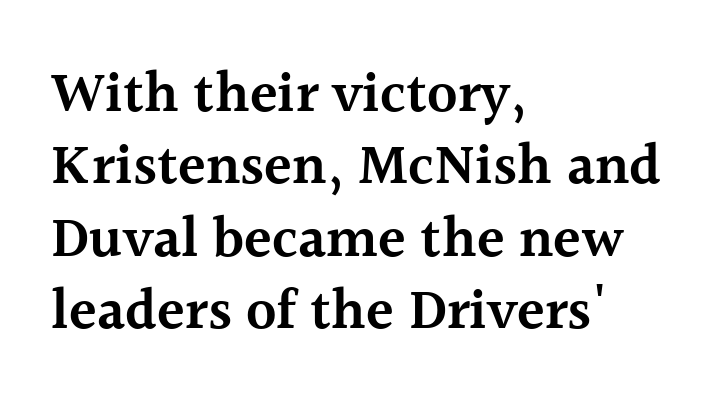
{"serif": "yes", "italic": "no", "bold": "semi", "weight": "semibold", "width": "normal", "x_height": "medium", "monospaced": "no", "underline": "no", "align": "left", "line_spacing": "normal", "line_spacing_ratio": 1.27, "letter_spacing": "normal", "letter_spacing_em": 0.0, "glyph_px": 57}
